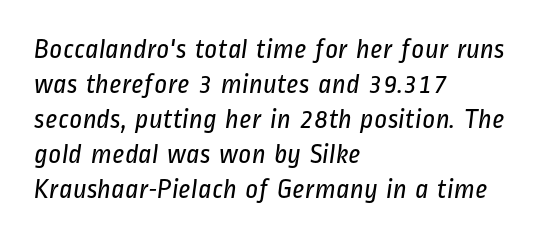
Ink coverage per letter is moderate at most. The gap between lines stays unmarked. A typesetter would call this proportional, since set widths differ per character. Each line starts at the same left margin while the right side varies.
